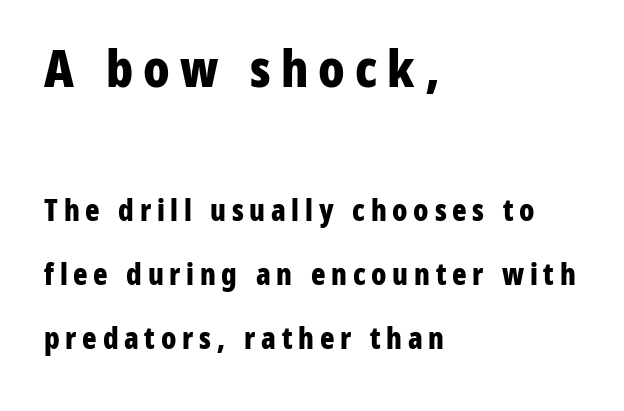
{"serif": "no", "italic": "no", "bold": "yes", "weight": "bold", "width": "condensed", "stroke_contrast": "low", "x_height": "medium", "monospaced": "no", "underline": "no", "align": "left", "line_spacing": "loose", "line_spacing_ratio": 2.13, "larger_block": "first", "size_ratio": 1.73, "glyph_px": 52}
